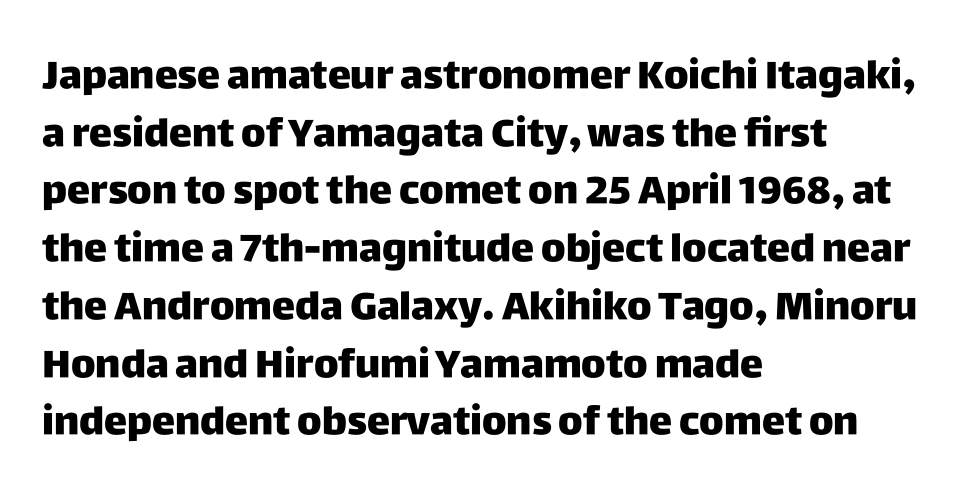
The image shows 39 px heavy sans-serif type, upright; set left-aligned, normal line spacing (1.48x), normal letter spacing, not underlined; low stroke contrast and a large x-height.
